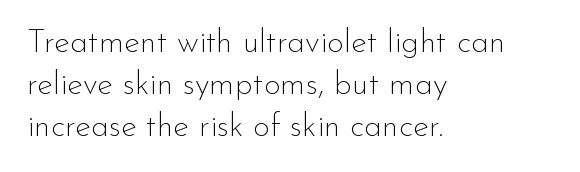
The image shows 33 px thin sans-serif type, upright; set left-aligned, normal line spacing (1.27x), normal letter spacing, not underlined; low stroke contrast and a small x-height.
